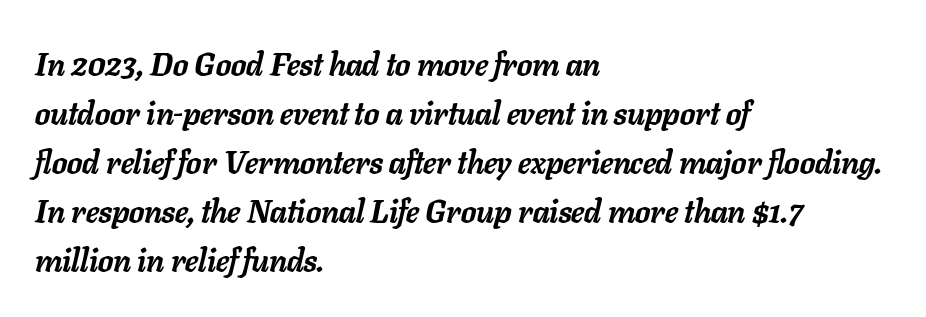
Q: Is the text bold? A: Yes.
Q: Is the text italic (slanted)? A: Yes, it leans right by about 11 degrees.
Q: Is the text underlined? A: No.
Q: How is the paragraph aligned? A: Left-aligned.
Q: Is the spacing between letters normal or unusually wide? A: Normal.
Q: Is the spacing between lines tight, normal or loose? A: Normal.
Q: Width (condensed, normal, or wide)? A: Normal.
Q: Stroke contrast? A: Low.
Q: x-height? A: Medium.
Q: Monospaced? A: No.
